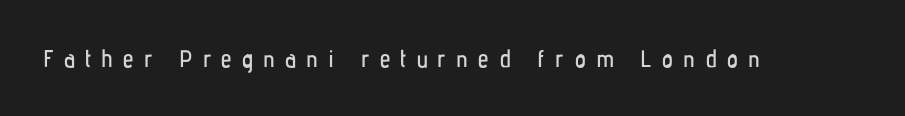
Style check: upright. A typesetter would call this heavily tracked-out type. A bare baseline throughout the passage.
